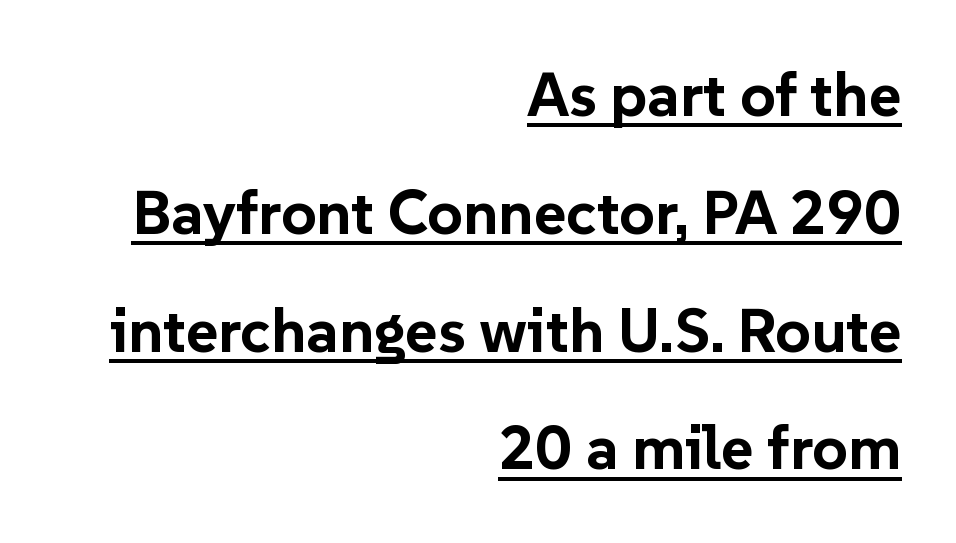
The image shows 62 px bold sans-serif type, upright; set right-aligned, loose line spacing (1.9x), normal letter spacing, underlined; low stroke contrast and a medium x-height.
